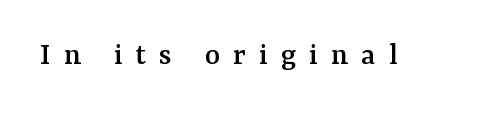
{"serif": "yes", "italic": "no", "width": "normal", "stroke_contrast": "medium", "x_height": "medium", "monospaced": "no", "underline": "no", "letter_spacing": "wide", "letter_spacing_em": 0.41, "glyph_px": 32}
